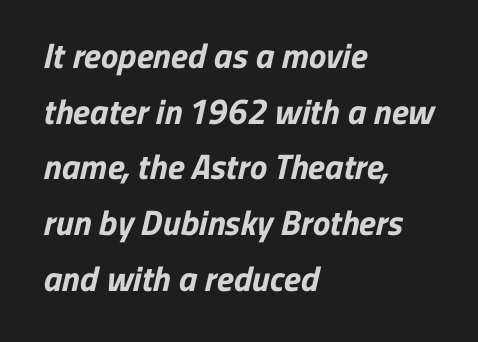
The image shows 35 px bold sans-serif type; set left-aligned, normal line spacing (1.59x), normal letter spacing, not underlined; low stroke contrast and a medium x-height.
